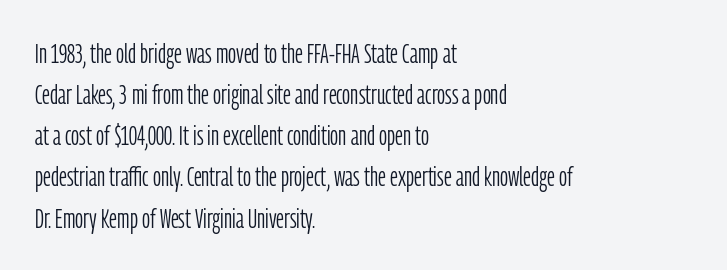
Q: Is the text bold? A: No.
Q: Is the text italic (slanted)? A: No, it is upright.
Q: Is the typeface a serif or a sans-serif typeface? A: Sans-serif.
Q: Is the text underlined? A: No.
Q: How is the paragraph aligned? A: Left-aligned.
Q: Is the spacing between letters normal or unusually wide? A: Normal.
Q: Is the spacing between lines tight, normal or loose? A: Normal.
Q: Width (condensed, normal, or wide)? A: Condensed.
Q: Stroke contrast? A: Low.
Q: x-height? A: Medium.
Q: Monospaced? A: No.
